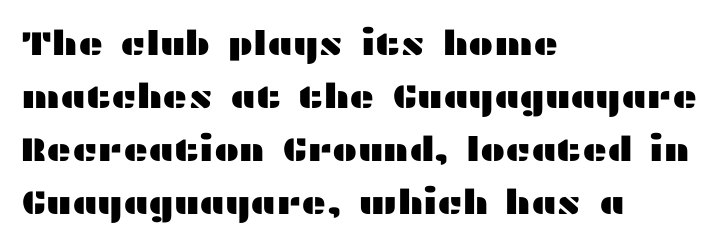
The image shows 34 px wide sans-serif type, upright; set left-aligned, normal line spacing (1.56x), normal letter spacing, not underlined; medium stroke contrast and a medium x-height.
